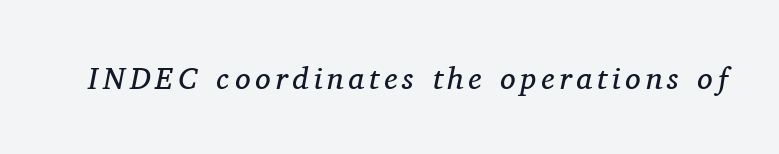
Each letter's strokes conclude with small projecting serifs. Is the type slanted? Yes — the strokes lean at a clear angle. The weight tops out at a normal text grade. A bare baseline throughout the passage. Varying glyph widths throughout — classic text-font behaviour.
